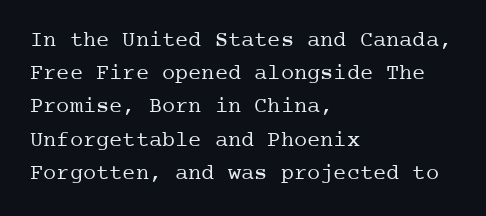
Q: Is the text bold? A: No.
Q: Is the text italic (slanted)? A: No, it is upright.
Q: Is the text underlined? A: No.
Q: How is the paragraph aligned? A: Left-aligned.
Q: Is the spacing between letters normal or unusually wide? A: Normal.
Q: Is the spacing between lines tight, normal or loose? A: Normal.
